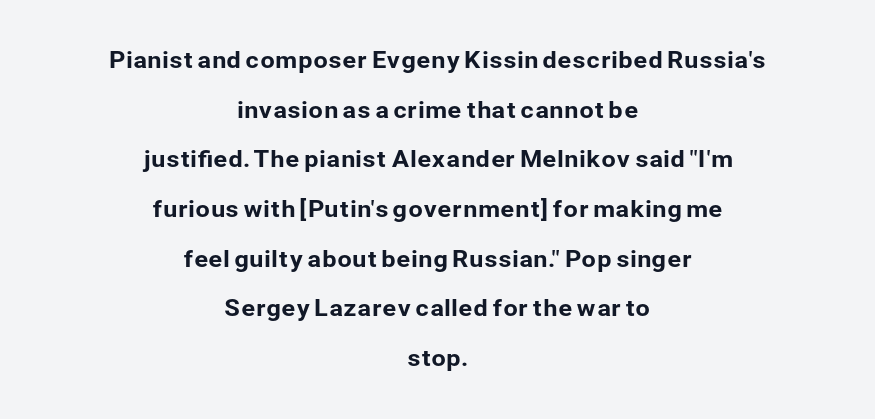
{"italic": "no", "underline": "no", "align": "center", "line_spacing": "loose", "line_spacing_ratio": 2.16, "letter_spacing": "normal", "letter_spacing_em": 0.0, "glyph_px": 23}
